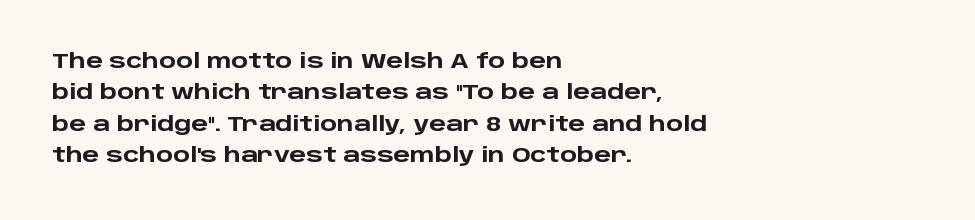
The image shows 20 px bold type, upright; set left-aligned, normal line spacing (1.57x), normal letter spacing, not underlined.
